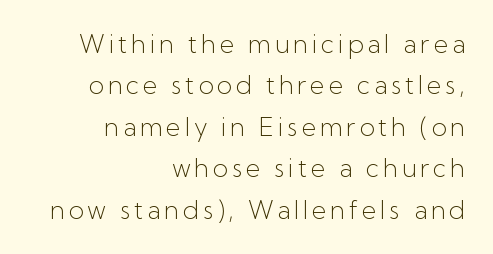
Q: Is the text bold? A: No.
Q: Is the text italic (slanted)? A: No, it is upright.
Q: Is the text underlined? A: No.
Q: How is the paragraph aligned? A: Right-aligned.
Q: Is the spacing between lines tight, normal or loose? A: Normal.
